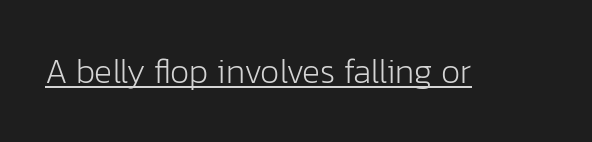
Q: Is the text bold? A: No.
Q: Is the text italic (slanted)? A: No, it is upright.
Q: Is the typeface a serif or a sans-serif typeface? A: Sans-serif.
Q: Is the text underlined? A: Yes.
Q: Is the spacing between letters normal or unusually wide? A: Normal.
Q: Width (condensed, normal, or wide)? A: Normal.
Q: Stroke contrast? A: Low.
Q: x-height? A: Medium.
Q: Monospaced? A: No.
